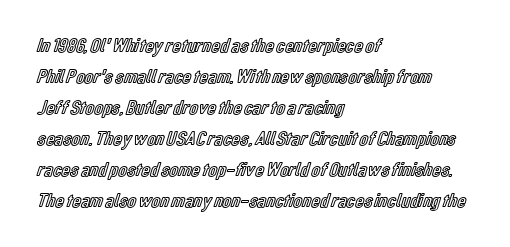
The image shows 20 px text type; set left-aligned, normal line spacing (1.55x), normal letter spacing, not underlined.
